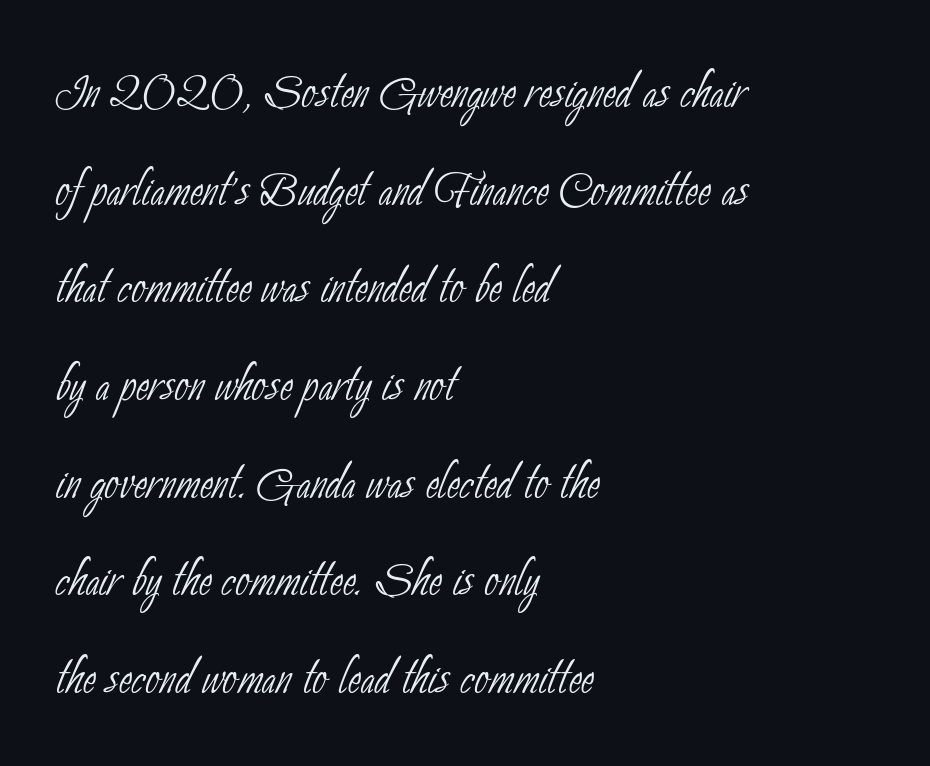
The image shows 63 px thin, condensed sans-serif type; set left-aligned, normal line spacing (1.55x), normal letter spacing, not underlined; low stroke contrast and a small x-height.
